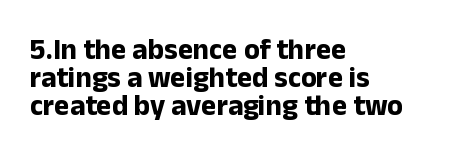
{"serif": "no", "italic": "no", "bold": "yes", "weight": "bold", "width": "normal", "stroke_contrast": "low", "x_height": "medium", "monospaced": "no", "underline": "no", "align": "left", "line_spacing": "tight", "line_spacing_ratio": 0.96, "letter_spacing": "normal", "letter_spacing_em": 0.0, "glyph_px": 29}
